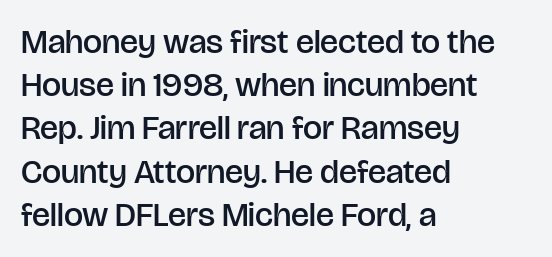
{"serif": "no", "italic": "no", "bold": "semi", "weight": "semibold", "width": "normal", "stroke_contrast": "low", "x_height": "large", "monospaced": "no", "underline": "no", "align": "left", "line_spacing": "normal", "line_spacing_ratio": 1.27, "letter_spacing": "normal", "letter_spacing_em": 0.0, "glyph_px": 34}
